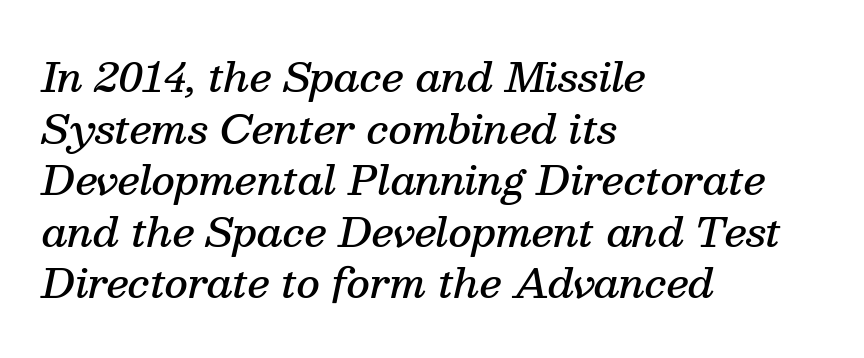
Does the weight exceed regular? Yes, but only to semibold. The words here are not underlined. The text was rendered using a seriffed face with decorative stroke endings. Students, note that the glyphs here touch the page at normal intervals.
